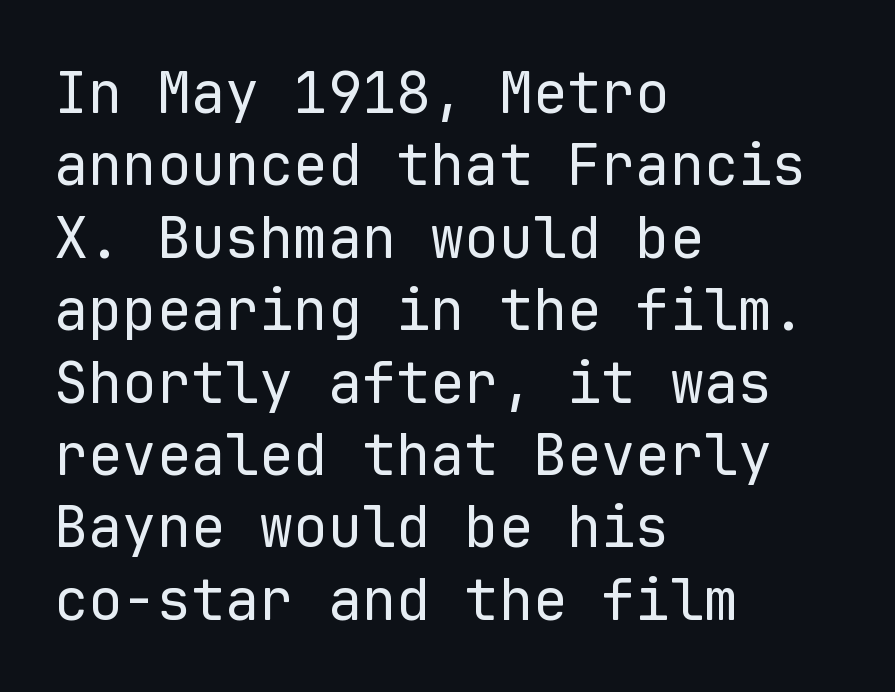
Q: Is the text bold? A: No.
Q: Is the text italic (slanted)? A: No, it is upright.
Q: Is the typeface a serif or a sans-serif typeface? A: Sans-serif.
Q: Is the text underlined? A: No.
Q: How is the paragraph aligned? A: Left-aligned.
Q: Is the spacing between letters normal or unusually wide? A: Normal.
Q: Is the spacing between lines tight, normal or loose? A: Normal.
Q: Width (condensed, normal, or wide)? A: Normal.
Q: Stroke contrast? A: Low.
Q: x-height? A: Medium.
Q: Monospaced? A: Yes.
